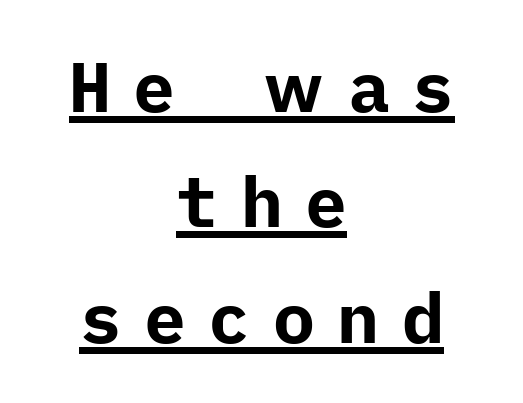
The paragraph shown floats in the horizontal middle. Set as a true bold cut, around the 700 mark. Each letter's strokes conclude bluntly, with no projecting serifs. When letters stand straight like this, we call the style roman or upright.
